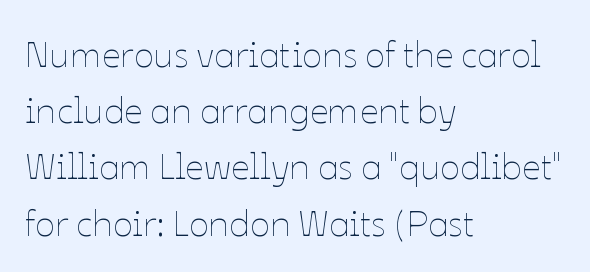
Q: Is the text bold? A: No.
Q: Is the text italic (slanted)? A: No, it is upright.
Q: Is the text underlined? A: No.
Q: How is the paragraph aligned? A: Left-aligned.
Q: Is the spacing between letters normal or unusually wide? A: Normal.
Q: Is the spacing between lines tight, normal or loose? A: Normal.
Q: Width (condensed, normal, or wide)? A: Normal.
Q: Stroke contrast? A: Low.
Q: x-height? A: Medium.
Q: Monospaced? A: No.
